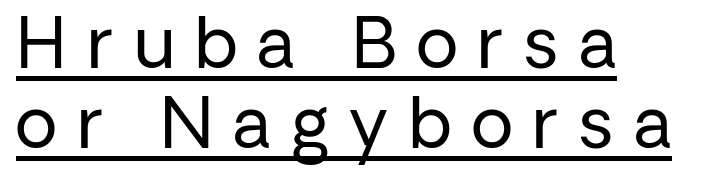
Q: Is the text bold? A: No.
Q: Is the text italic (slanted)? A: No, it is upright.
Q: Is the typeface a serif or a sans-serif typeface? A: Sans-serif.
Q: Is the text underlined? A: Yes.
Q: How is the paragraph aligned? A: Left-aligned.
Q: Is the spacing between letters normal or unusually wide? A: Unusually wide.
Q: Width (condensed, normal, or wide)? A: Normal.
Q: Stroke contrast? A: Low.
Q: x-height? A: Medium.
Q: Monospaced? A: No.
